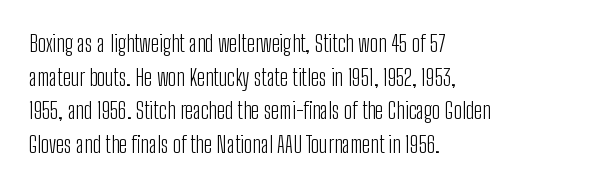
Q: Is the text bold? A: No.
Q: Is the text italic (slanted)? A: No, it is upright.
Q: Is the text underlined? A: No.
Q: How is the paragraph aligned? A: Left-aligned.
Q: Is the spacing between letters normal or unusually wide? A: Normal.
Q: Is the spacing between lines tight, normal or loose? A: Normal.
